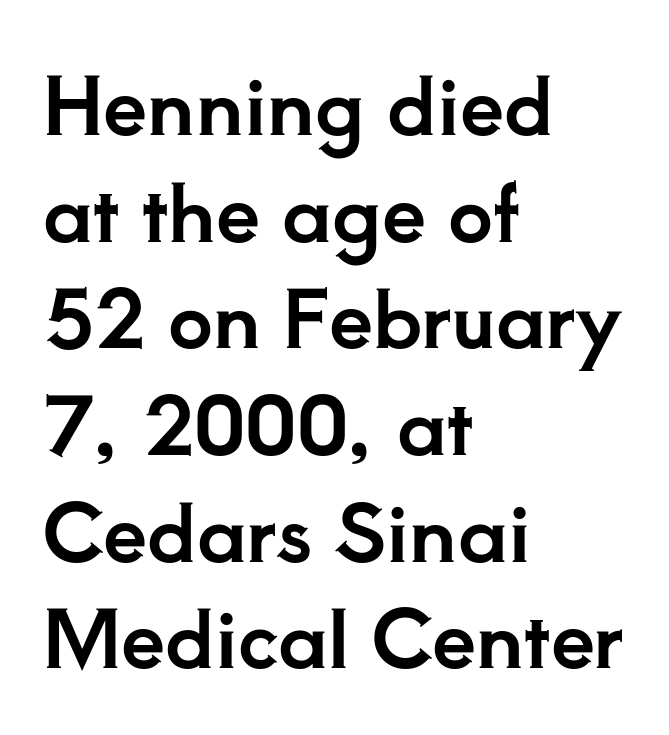
Small tapered or slab feet sit at the stroke ends, so this counts as serif. Type without underlining. Which margin do the lines hug? The left one — the right edge is uneven. These lines are rendered in a variable-pitch font. Evenly set lines give the paragraph a standard silhouette.
